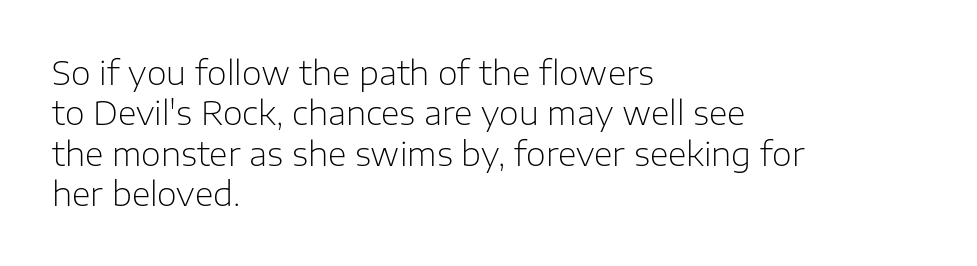
{"serif": "no", "italic": "no", "bold": "no", "weight": "light", "width": "normal", "stroke_contrast": "low", "x_height": "medium", "monospaced": "no", "underline": "no", "align": "left", "line_spacing": "normal", "line_spacing_ratio": 1.26, "letter_spacing": "normal", "letter_spacing_em": 0.0, "glyph_px": 32}
